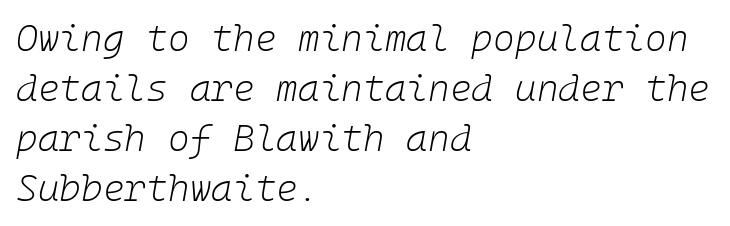
Q: Is the text bold? A: No.
Q: Is the text italic (slanted)? A: Yes, it leans right by about 10 degrees.
Q: Is the text underlined? A: No.
Q: How is the paragraph aligned? A: Left-aligned.
Q: Is the spacing between letters normal or unusually wide? A: Normal.
Q: Is the spacing between lines tight, normal or loose? A: Normal.
Q: Width (condensed, normal, or wide)? A: Normal.
Q: Stroke contrast? A: Low.
Q: x-height? A: Medium.
